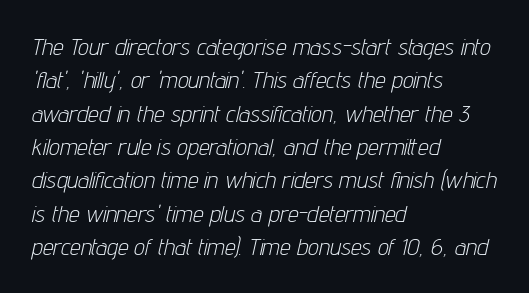
Line starts are locked; line ends wander. The leading is moderate, giving the passage an even texture. Italic? Definitely — the glyphs are oblique. The words here are not underlined. The letters sit at their default tracking, neither squeezed nor spread. Think standard paragraph weight, or any step lighter than that.
